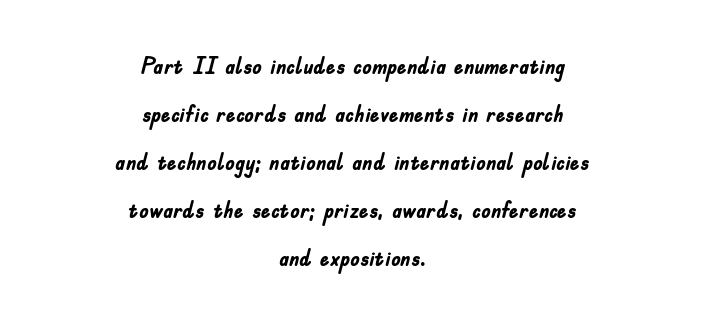
Q: Is the text bold? A: Yes.
Q: Is the text italic (slanted)? A: Yes.
Q: Is the text underlined? A: No.
Q: How is the paragraph aligned? A: Centered.
Q: Is the spacing between letters normal or unusually wide? A: Normal.
Q: Is the spacing between lines tight, normal or loose? A: Loose.
